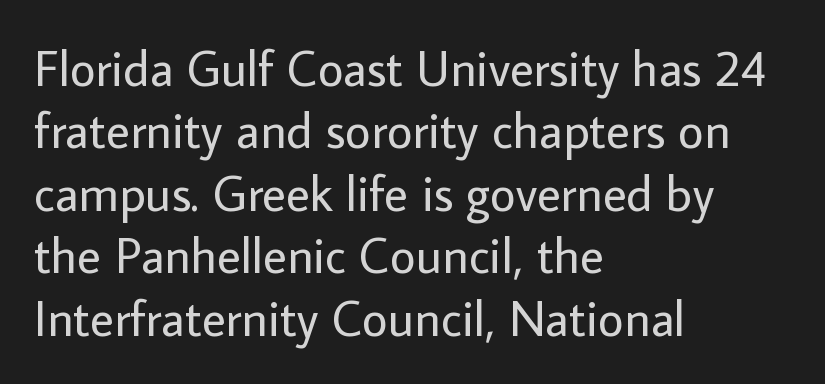
Q: Is the text bold? A: No.
Q: Is the text italic (slanted)? A: No, it is upright.
Q: Is the typeface a serif or a sans-serif typeface? A: Sans-serif.
Q: Is the text underlined? A: No.
Q: How is the paragraph aligned? A: Left-aligned.
Q: Is the spacing between letters normal or unusually wide? A: Normal.
Q: Is the spacing between lines tight, normal or loose? A: Normal.
Q: Width (condensed, normal, or wide)? A: Normal.
Q: Stroke contrast? A: Low.
Q: x-height? A: Medium.
Q: Monospaced? A: No.
